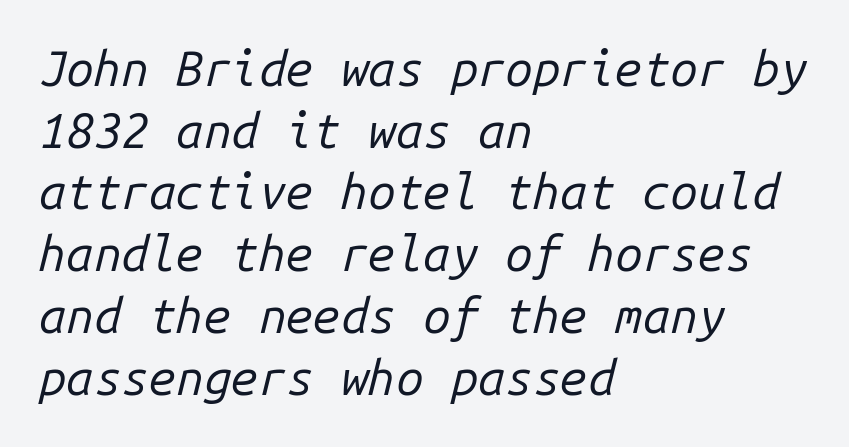
Interline gaps are of average width in this sample. Weight: in the light-to-regular range. Each line starts at the same left margin while the right side varies. There's an unmistakable incline to the writing here. The passage shown is typed in a monospace face where columns stay perfectly aligned.
